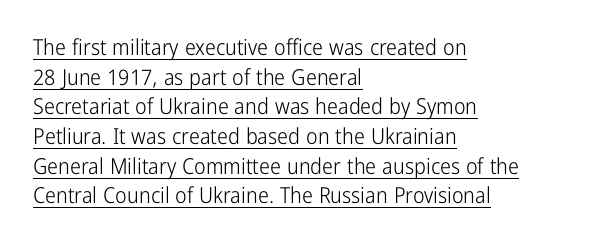
{"italic": "no", "bold": "no", "underline": "yes", "align": "left", "line_spacing": "normal", "line_spacing_ratio": 1.35, "letter_spacing": "normal", "letter_spacing_em": 0.0, "glyph_px": 22}
